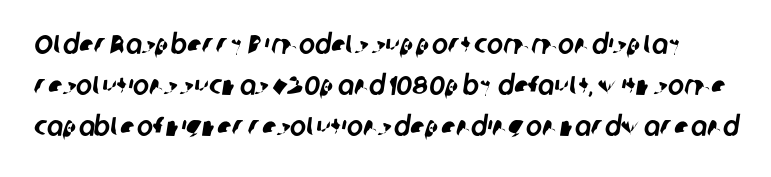
Q: Is the text underlined? A: No.
Q: Is the spacing between letters normal or unusually wide? A: Normal.
Q: Is the spacing between lines tight, normal or loose? A: Normal.
